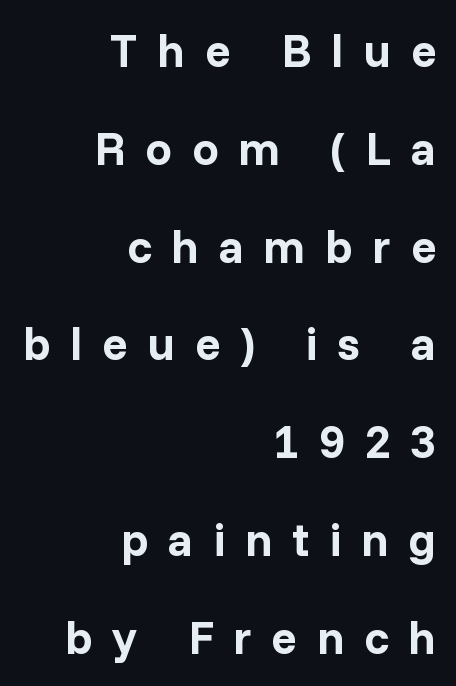
{"serif": "no", "italic": "no", "bold": "yes", "weight": "bold", "width": "normal", "stroke_contrast": "low", "x_height": "medium", "monospaced": "no", "underline": "no", "align": "right", "line_spacing": "loose", "line_spacing_ratio": 2.08, "letter_spacing": "wide", "letter_spacing_em": 0.42, "glyph_px": 47}
